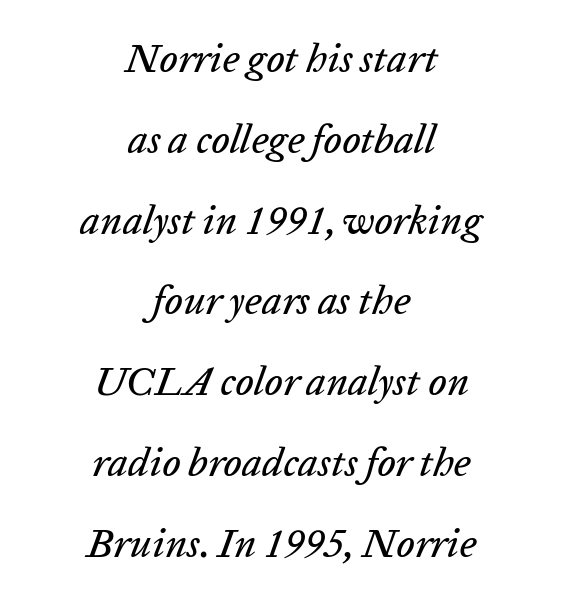
Is this a fixed-width face? No — the glyphs have proportional, varying widths. The rendering applies a slant to the glyphs. Alignment: centered. The line-height multiplier appears high, well above default. Honestly, the letter spacing is just normal — you wouldn't notice it.
